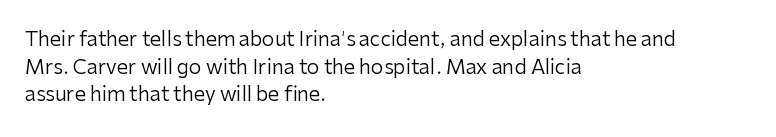
The image shows 20 px text type, upright; set left-aligned, normal line spacing (1.38x), normal letter spacing, not underlined.
